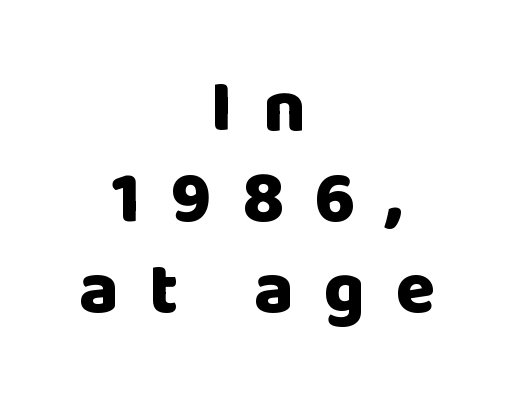
{"serif": "no", "italic": "no", "bold": "yes", "weight": "heavy", "width": "normal", "stroke_contrast": "low", "x_height": "large", "monospaced": "no", "underline": "no", "align": "center", "line_spacing": "normal", "line_spacing_ratio": 1.25, "letter_spacing": "wide", "letter_spacing_em": 0.42, "glyph_px": 73}
